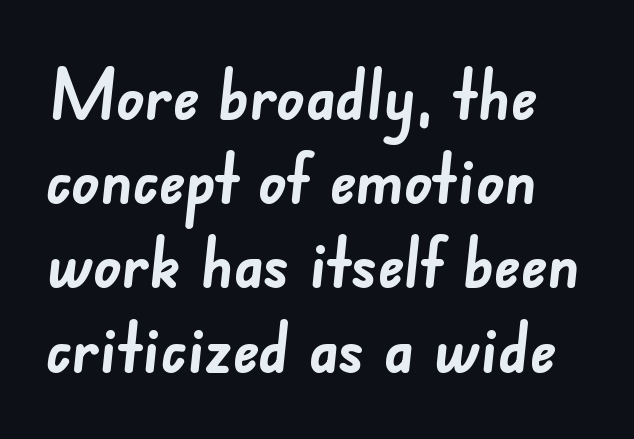
{"serif": "no", "bold": "yes", "weight": "semibold", "width": "normal", "stroke_contrast": "low", "x_height": "small", "monospaced": "no", "underline": "no", "line_spacing_ratio": 1.22, "letter_spacing": "normal", "letter_spacing_em": 0.0, "glyph_px": 69}
